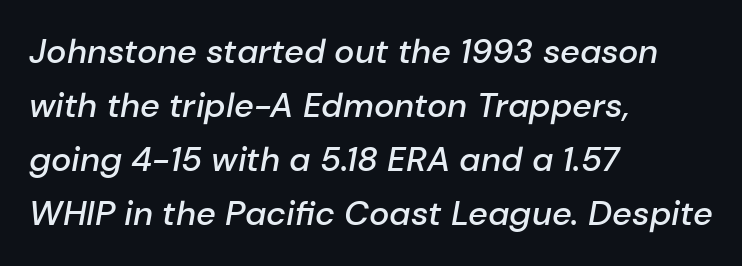
Q: Is the text bold? A: Semi-bold.
Q: Is the text italic (slanted)? A: Yes, it leans right by about 10 degrees.
Q: Is the text underlined? A: No.
Q: How is the paragraph aligned? A: Left-aligned.
Q: Is the spacing between letters normal or unusually wide? A: Normal.
Q: Is the spacing between lines tight, normal or loose? A: Normal.
Q: Width (condensed, normal, or wide)? A: Normal.
Q: Stroke contrast? A: Low.
Q: x-height? A: Medium.
Q: Monospaced? A: No.
